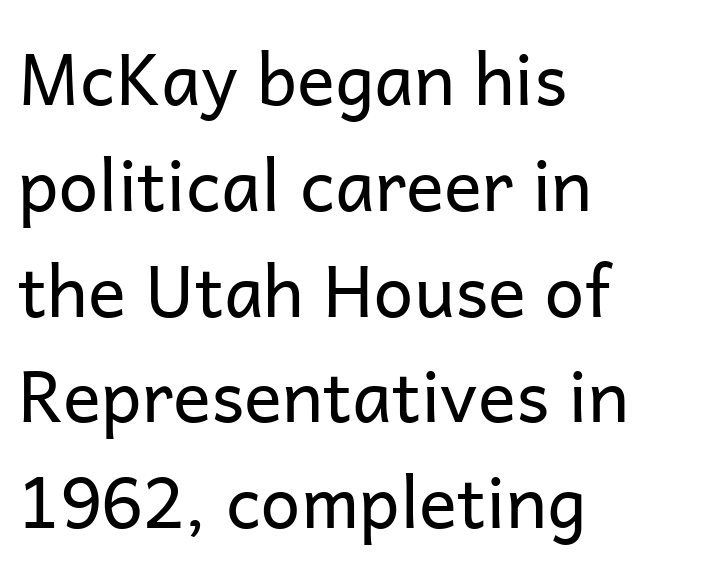
The image shows 71 px regular-weight sans-serif type, upright; set left-aligned, normal line spacing (1.49x), normal letter spacing, not underlined; low stroke contrast and a medium x-height.
